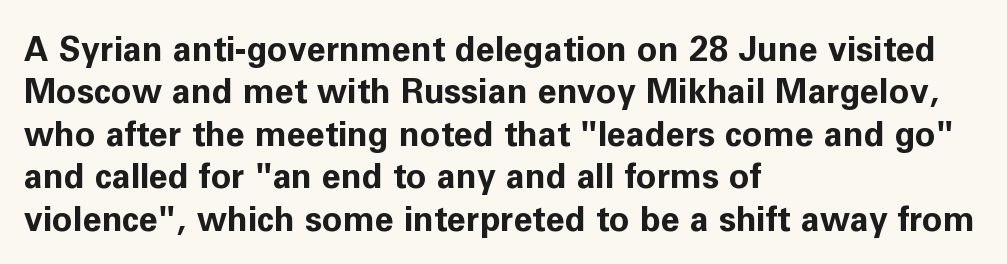
Q: Is the text bold? A: Yes.
Q: Is the text italic (slanted)? A: No, it is upright.
Q: Is the typeface a serif or a sans-serif typeface? A: Sans-serif.
Q: Is the text underlined? A: No.
Q: How is the paragraph aligned? A: Left-aligned.
Q: Is the spacing between letters normal or unusually wide? A: Normal.
Q: Is the spacing between lines tight, normal or loose? A: Normal.
Q: Width (condensed, normal, or wide)? A: Normal.
Q: Stroke contrast? A: Low.
Q: x-height? A: Medium.
Q: Monospaced? A: No.
